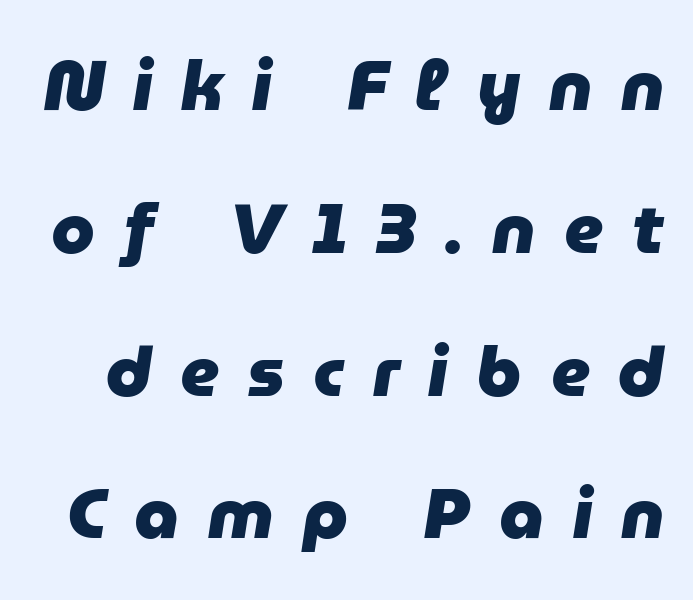
{"italic": "yes", "lean": "right", "slant_degrees": 9, "bold": "yes", "weight": "heavy", "width": "normal", "stroke_contrast": "low", "x_height": "medium", "monospaced": "no", "underline": "no", "line_spacing": "loose", "line_spacing_ratio": 2.04, "letter_spacing": "wide", "letter_spacing_em": 0.41, "glyph_px": 70}
